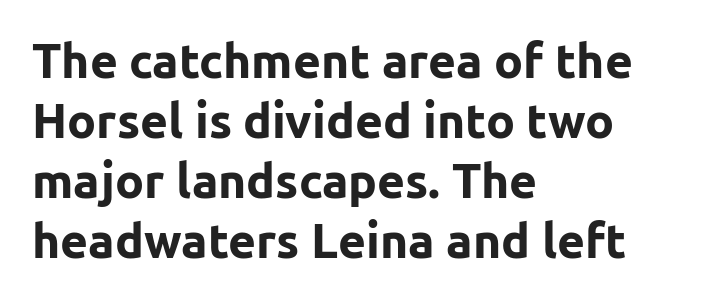
Q: Is the text bold? A: Yes.
Q: Is the text italic (slanted)? A: No, it is upright.
Q: Is the typeface a serif or a sans-serif typeface? A: Sans-serif.
Q: Is the text underlined? A: No.
Q: How is the paragraph aligned? A: Left-aligned.
Q: Is the spacing between letters normal or unusually wide? A: Normal.
Q: Is the spacing between lines tight, normal or loose? A: Normal.
Q: Width (condensed, normal, or wide)? A: Normal.
Q: Stroke contrast? A: Low.
Q: x-height? A: Medium.
Q: Monospaced? A: No.
